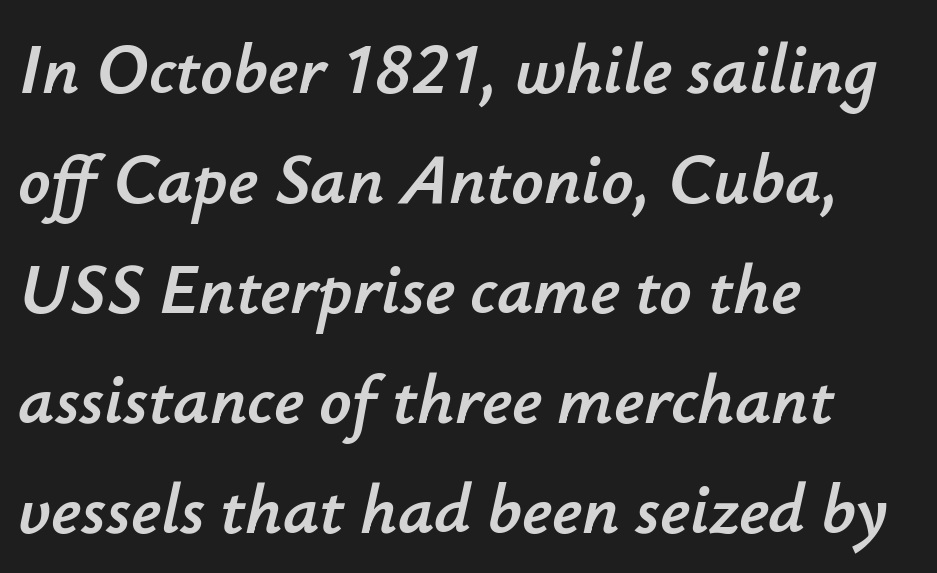
The line-height multiplier appears to be the usual default. A clean baseline with only descenders dipping below it. A classic flush-left, rag-right setting is used for this passage. Would a proofreader flag this as italicized? Yes.
